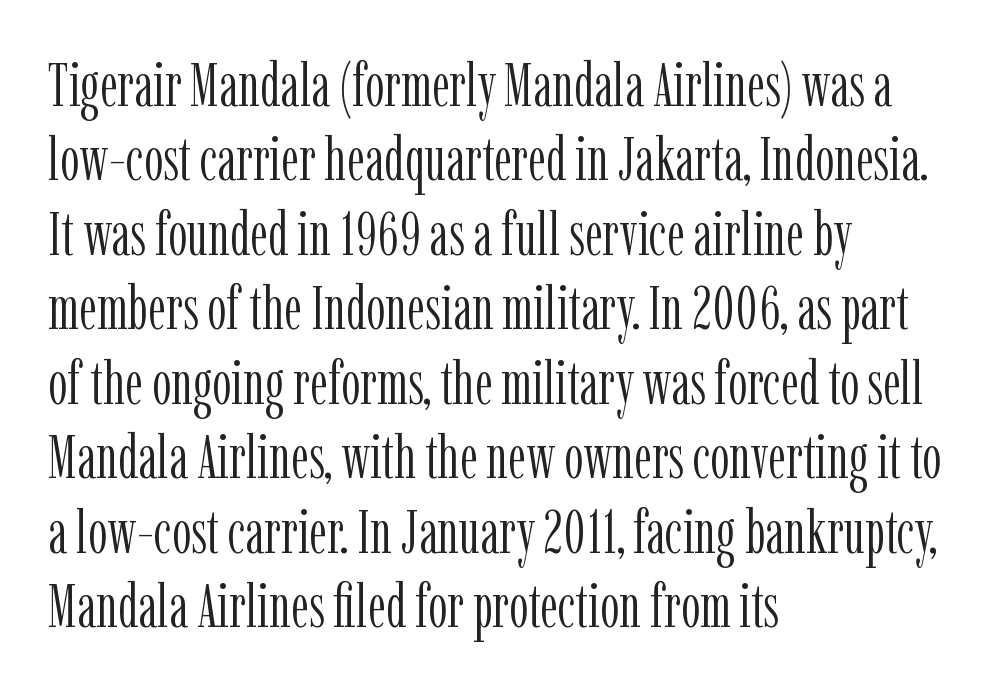
You could not count columns in this text — the font is proportionally spaced. You could call the tracking neutral — neither tight nor loose. A quiet, ordinary-to-light weight characterises the typeface. This is roman type, the default non-slanted kind. Type style note: has serifs. Horizontal alignment here is leftward, the default for most running prose.
